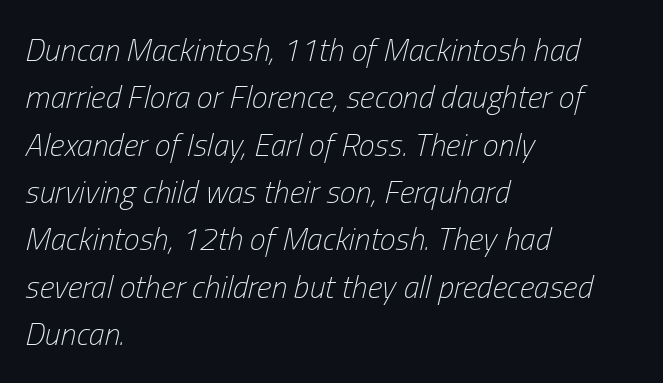
The image shows 32 px light, condensed type, italic (leaning right); set left-aligned, normal line spacing (1.48x), normal letter spacing, not underlined; low stroke contrast and a medium x-height.
